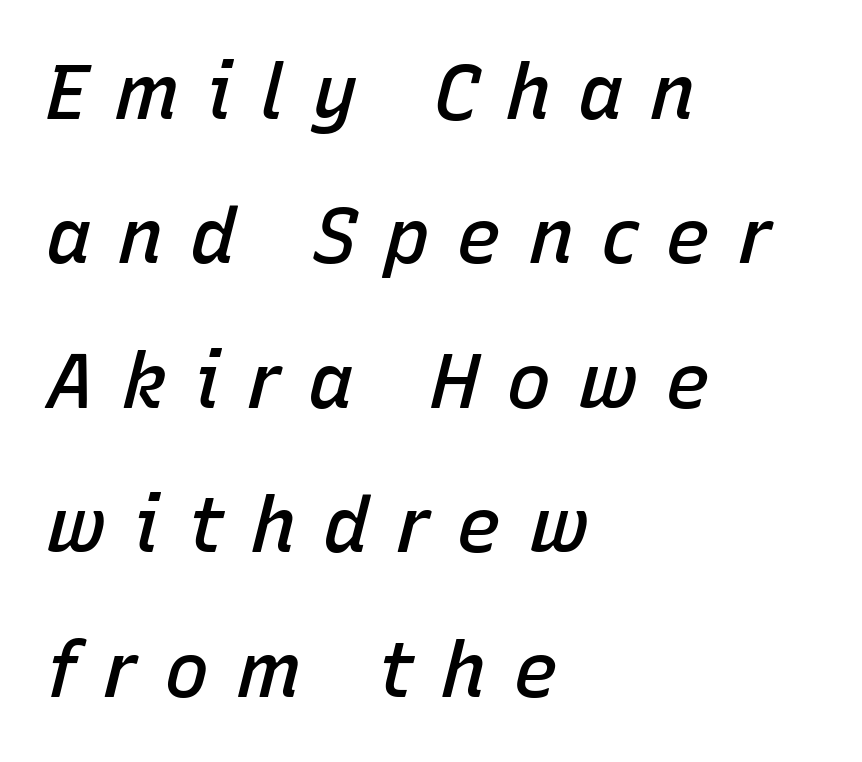
The image shows 76 px semibold type, italic (leaning right); set left-aligned, loose line spacing (1.9x), unusually wide letter spacing (+0.35 em), not underlined; low stroke contrast and a medium x-height.
